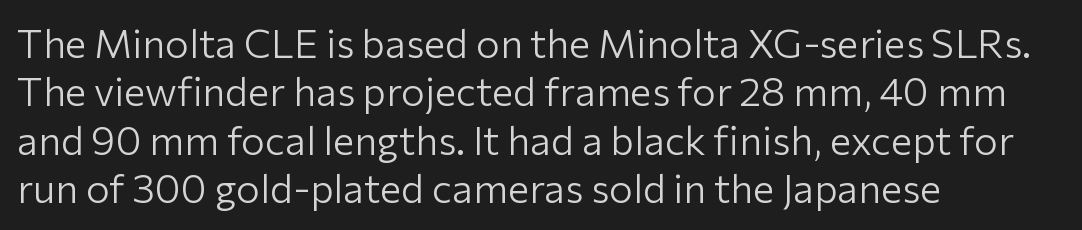
Q: Is the text bold? A: No.
Q: Is the text italic (slanted)? A: No, it is upright.
Q: Is the typeface a serif or a sans-serif typeface? A: Sans-serif.
Q: Is the text underlined? A: No.
Q: How is the paragraph aligned? A: Left-aligned.
Q: Is the spacing between letters normal or unusually wide? A: Normal.
Q: Width (condensed, normal, or wide)? A: Normal.
Q: Stroke contrast? A: Low.
Q: x-height? A: Medium.
Q: Monospaced? A: No.
